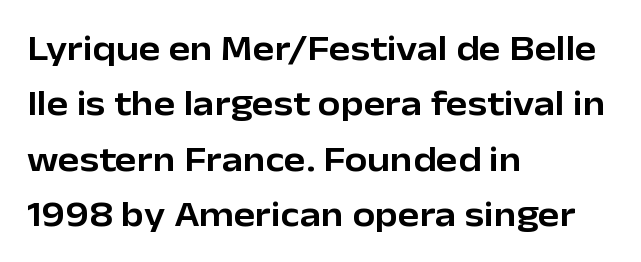
The image shows 36 px sans-serif type, upright; set left-aligned, normal line spacing (1.54x), normal letter spacing, not underlined; low stroke contrast and a medium x-height.
